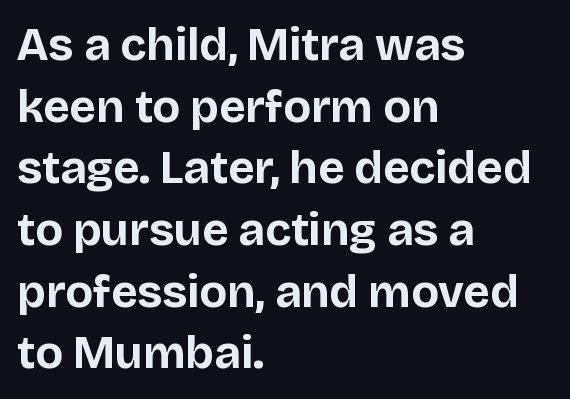
{"serif": "no", "italic": "no", "bold": "yes", "weight": "bold", "width": "normal", "stroke_contrast": "low", "x_height": "large", "monospaced": "no", "underline": "no", "align": "left", "line_spacing": "normal", "line_spacing_ratio": 1.34, "letter_spacing": "normal", "letter_spacing_em": 0.0, "glyph_px": 46}
